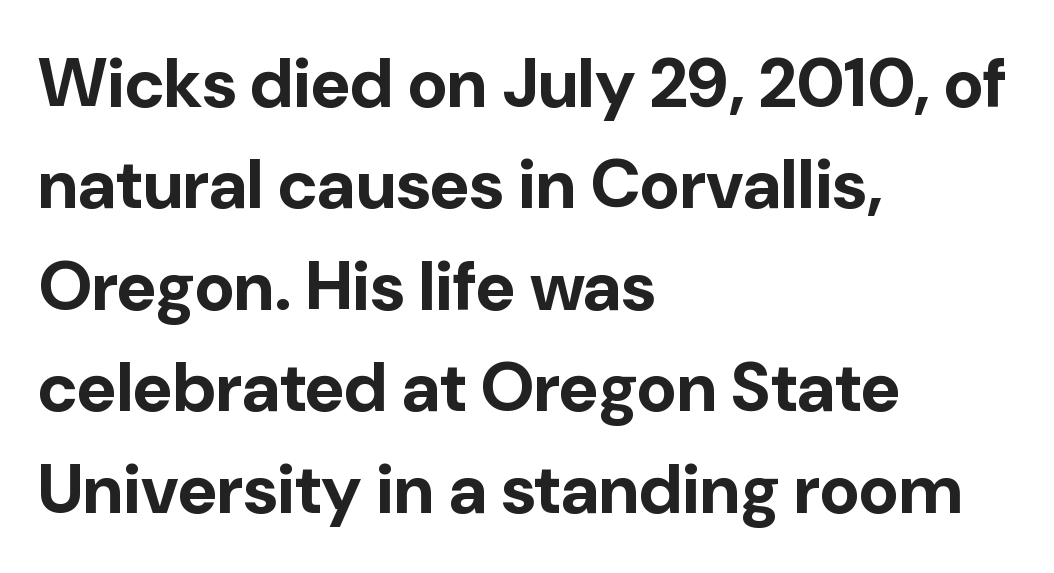
Q: Is the text bold? A: Yes.
Q: Is the text italic (slanted)? A: No, it is upright.
Q: Is the typeface a serif or a sans-serif typeface? A: Sans-serif.
Q: Is the text underlined? A: No.
Q: How is the paragraph aligned? A: Left-aligned.
Q: Is the spacing between letters normal or unusually wide? A: Normal.
Q: Is the spacing between lines tight, normal or loose? A: Normal.
Q: Width (condensed, normal, or wide)? A: Normal.
Q: Stroke contrast? A: Low.
Q: x-height? A: Medium.
Q: Monospaced? A: No.
